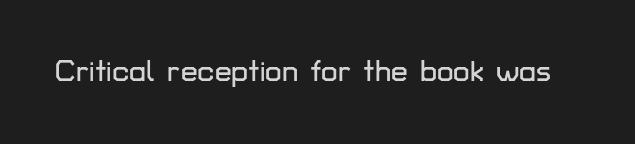
The image shows 30 px sans-serif type, upright; set normal letter spacing, not underlined; low stroke contrast and a medium x-height.
